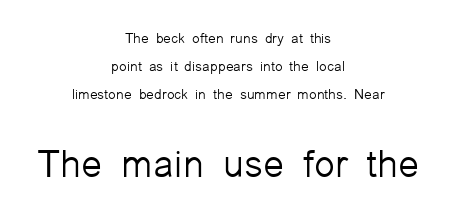
{"serif": "no", "italic": "no", "bold": "no", "weight": "light", "width": "normal", "stroke_contrast": "low", "x_height": "medium", "monospaced": "no", "underline": "no", "align": "center", "line_spacing": "loose", "line_spacing_ratio": 2.01, "letter_spacing": "normal", "letter_spacing_em": 0.0, "larger_block": "second", "size_ratio": 2.71, "glyph_px": 38}
